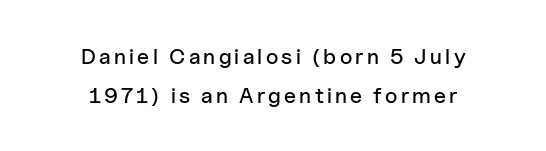
The image shows 22 px text type, upright; set centered, line spacing 1.77x, not underlined.
